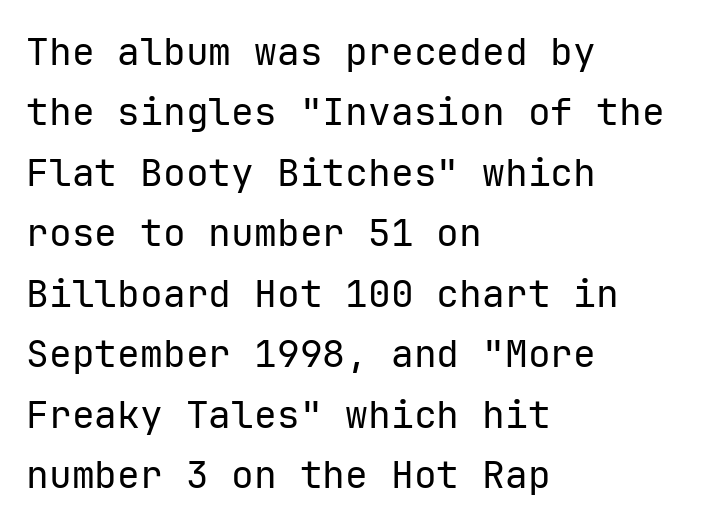
{"serif": "no", "italic": "no", "bold": "no", "weight": "regular", "width": "normal", "stroke_contrast": "low", "x_height": "medium", "monospaced": "yes", "underline": "no", "align": "left", "line_spacing": "normal", "line_spacing_ratio": 1.59, "letter_spacing": "normal", "letter_spacing_em": 0.0, "glyph_px": 38}
